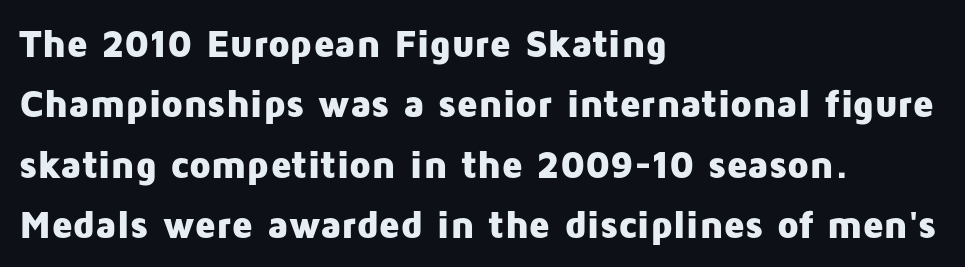
Check under the words: just untouched page. Which margin do the lines hug? The left one — the right edge is uneven. Posture: vertical. A typesetter would call this proportional, since set widths differ per character.
